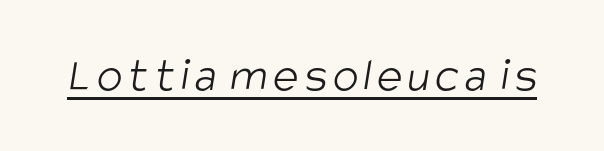
Q: Is the text bold? A: No.
Q: Is the typeface a serif or a sans-serif typeface? A: Sans-serif.
Q: Is the text underlined? A: Yes.
Q: Width (condensed, normal, or wide)? A: Condensed.
Q: Stroke contrast? A: Low.
Q: x-height? A: Large.
Q: Monospaced? A: No.
